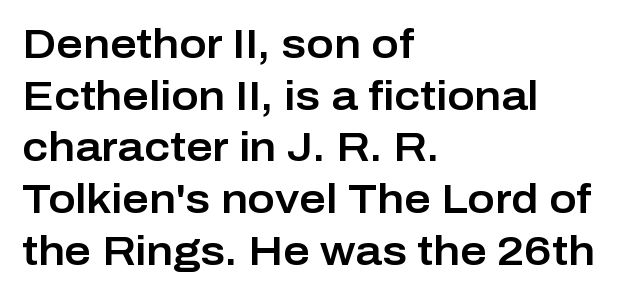
Q: Is the text italic (slanted)? A: No, it is upright.
Q: Is the typeface a serif or a sans-serif typeface? A: Sans-serif.
Q: Is the text underlined? A: No.
Q: How is the paragraph aligned? A: Left-aligned.
Q: Is the spacing between letters normal or unusually wide? A: Normal.
Q: Is the spacing between lines tight, normal or loose? A: Normal.
Q: Width (condensed, normal, or wide)? A: Normal.
Q: Stroke contrast? A: Low.
Q: x-height? A: Medium.
Q: Monospaced? A: No.
